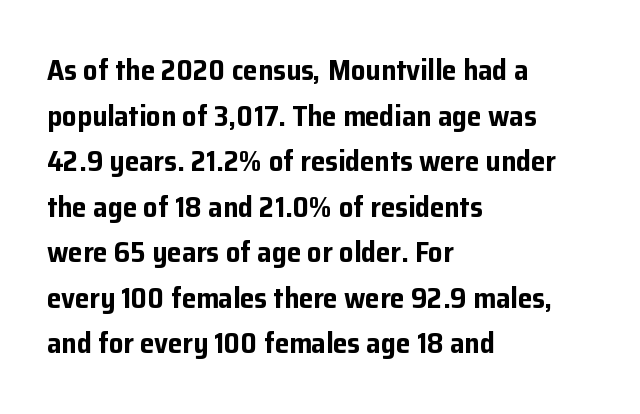
Just letters on the line, the space beneath them empty. Heavy-handed strokes throughout: this text is bold. The rendering keeps characters at their native spacing. The face used here is proportionally spaced, like ordinary book or web type. Reading down the column, the eye jumps a familiar distance to each next line. Line starts are locked; line ends wander.
